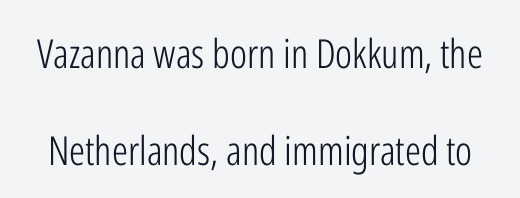
Q: Is the text bold? A: No.
Q: Is the text italic (slanted)? A: No, it is upright.
Q: Is the typeface a serif or a sans-serif typeface? A: Sans-serif.
Q: Is the text underlined? A: No.
Q: Is the spacing between letters normal or unusually wide? A: Normal.
Q: Is the spacing between lines tight, normal or loose? A: Loose.
Q: Width (condensed, normal, or wide)? A: Condensed.
Q: Stroke contrast? A: Low.
Q: x-height? A: Medium.
Q: Monospaced? A: No.
